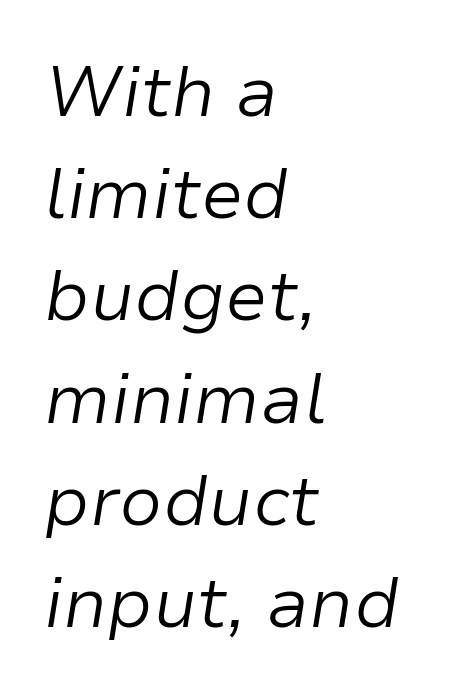
{"italic": "yes", "lean": "right", "slant_degrees": 9, "bold": "no", "weight": "light", "width": "normal", "stroke_contrast": "low", "x_height": "medium", "monospaced": "no", "underline": "no", "align": "left", "line_spacing": "normal", "line_spacing_ratio": 1.44, "letter_spacing": "normal", "letter_spacing_em": 0.0, "glyph_px": 71}
